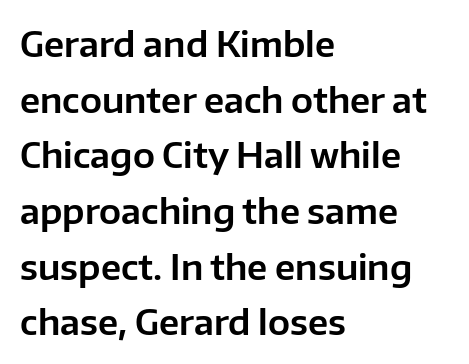
The line-height multiplier appears to be the usual default. The face used here is proportionally spaced, like ordinary book or web type. Students, note that the glyphs here touch the page at normal intervals. This sample is left-justified, so line endings fall wherever the words run out.
